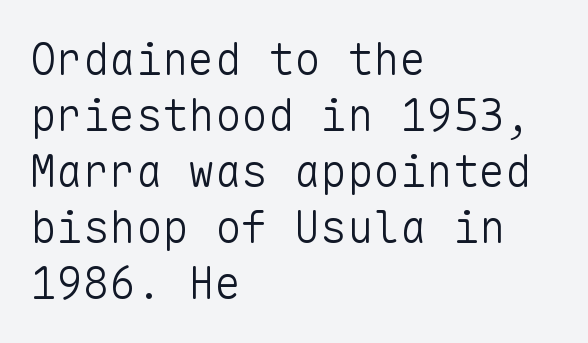
Q: Is the text bold? A: No.
Q: Is the text italic (slanted)? A: No, it is upright.
Q: Is the typeface a serif or a sans-serif typeface? A: Sans-serif.
Q: Is the text underlined? A: No.
Q: How is the paragraph aligned? A: Left-aligned.
Q: Is the spacing between letters normal or unusually wide? A: Normal.
Q: Is the spacing between lines tight, normal or loose? A: Normal.
Q: Width (condensed, normal, or wide)? A: Normal.
Q: Stroke contrast? A: Low.
Q: x-height? A: Medium.
Q: Monospaced? A: Yes.
